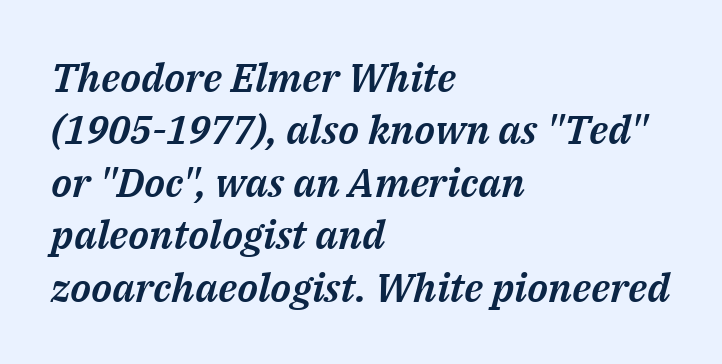
{"italic": "yes", "lean": "right", "slant_degrees": 14, "width": "normal", "stroke_contrast": "medium", "x_height": "medium", "monospaced": "no", "underline": "no", "align": "left", "line_spacing": "normal", "line_spacing_ratio": 1.31, "letter_spacing": "normal", "letter_spacing_em": 0.0, "glyph_px": 40}
